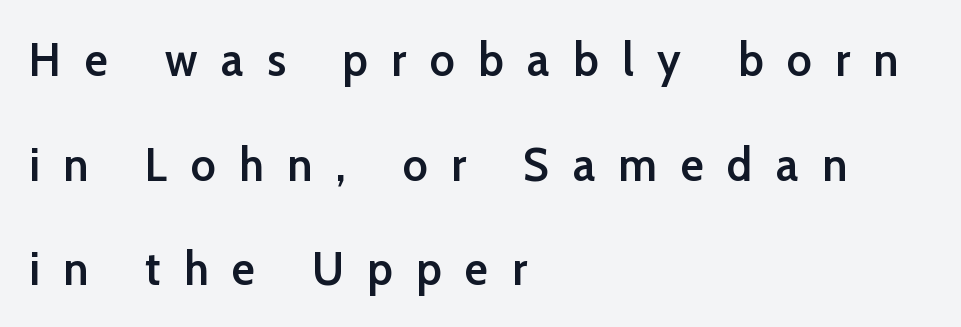
Q: Is the text bold? A: Semi-bold.
Q: Is the text italic (slanted)? A: No, it is upright.
Q: Is the typeface a serif or a sans-serif typeface? A: Sans-serif.
Q: Is the text underlined? A: No.
Q: How is the paragraph aligned? A: Left-aligned.
Q: Is the spacing between letters normal or unusually wide? A: Unusually wide.
Q: Is the spacing between lines tight, normal or loose? A: Loose.
Q: Width (condensed, normal, or wide)? A: Normal.
Q: Stroke contrast? A: Low.
Q: x-height? A: Medium.
Q: Monospaced? A: No.
